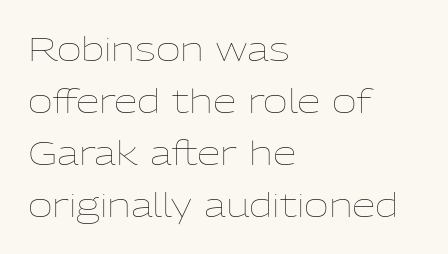
{"italic": "no", "bold": "no", "weight": "thin", "width": "normal", "stroke_contrast": "low", "x_height": "medium", "monospaced": "no", "underline": "no", "align": "left", "line_spacing": "normal", "line_spacing_ratio": 1.53, "letter_spacing": "normal", "letter_spacing_em": 0.0, "glyph_px": 34}
